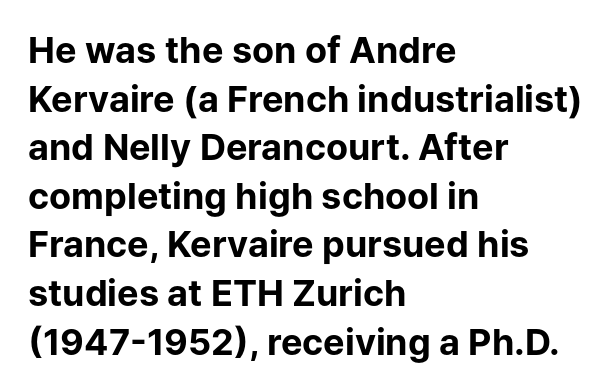
Q: Is the text bold? A: Yes.
Q: Is the text italic (slanted)? A: No, it is upright.
Q: Is the typeface a serif or a sans-serif typeface? A: Sans-serif.
Q: Is the text underlined? A: No.
Q: How is the paragraph aligned? A: Left-aligned.
Q: Is the spacing between letters normal or unusually wide? A: Normal.
Q: Is the spacing between lines tight, normal or loose? A: Normal.
Q: Width (condensed, normal, or wide)? A: Normal.
Q: Stroke contrast? A: Low.
Q: x-height? A: Medium.
Q: Monospaced? A: No.
